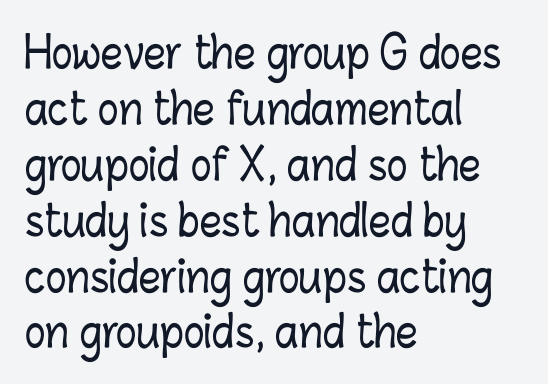
{"italic": "no", "width": "condensed", "stroke_contrast": "low", "x_height": "medium", "monospaced": "no", "underline": "no", "align": "left", "line_spacing": "normal", "line_spacing_ratio": 1.3, "letter_spacing": "normal", "letter_spacing_em": 0.0, "glyph_px": 43}
